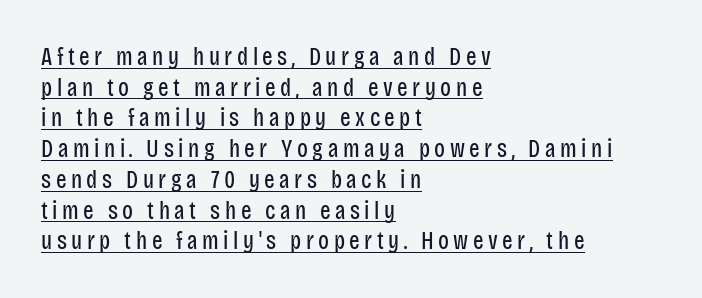
Q: Is the text bold? A: No.
Q: Is the text italic (slanted)? A: No, it is upright.
Q: Is the text underlined? A: Yes.
Q: How is the paragraph aligned? A: Left-aligned.
